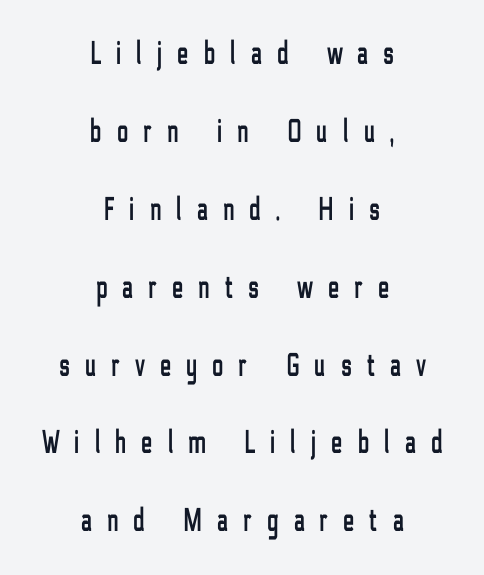
Honestly, there is no underline to notice here at all. Here the designer chose a conventional face with non-uniform glyph widths. Honestly, the rows look like they've been pulled way apart. The letters stand upright; this is a roman face. The gaps between neighbouring characters are conspicuously large.
